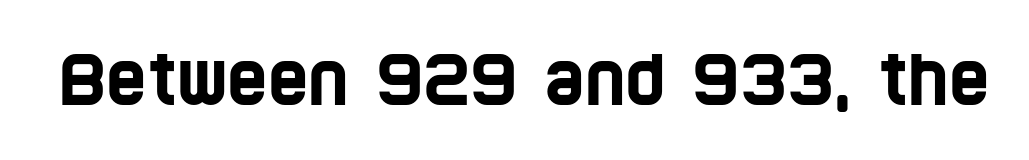
The image shows 69 px condensed sans-serif type; set normal letter spacing, not underlined; low stroke contrast and a large x-height.
